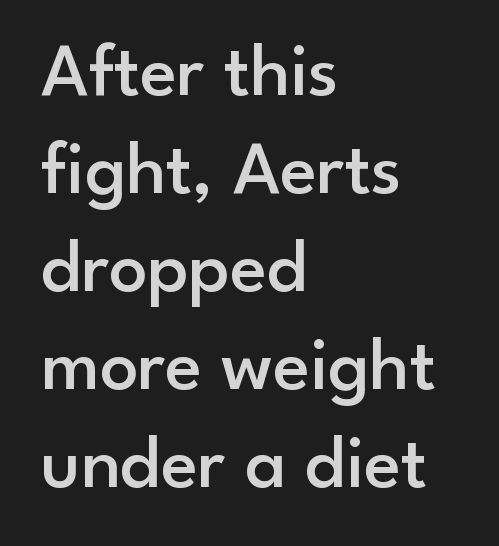
Note the varied advance widths — an 'i' is clearly narrower than an 'm'. Quick note: underline off. This rendering uses left alignment, leaving the right contour irregular. If you drew a line through each stem, it would be perfectly vertical.
